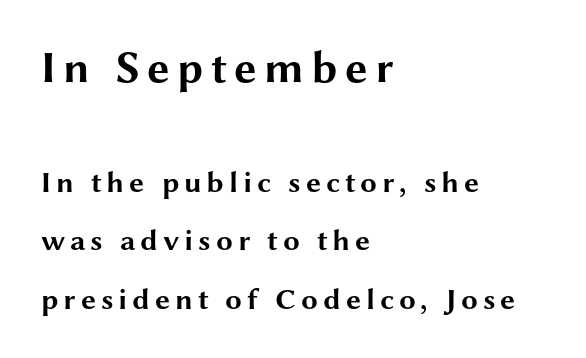
{"serif": "no", "italic": "no", "bold": "yes", "weight": "bold", "width": "wide", "stroke_contrast": "medium", "x_height": "medium", "monospaced": "no", "underline": "no", "align": "left", "line_spacing": "loose", "line_spacing_ratio": 1.95, "larger_block": "first", "size_ratio": 1.5, "glyph_px": 45}
